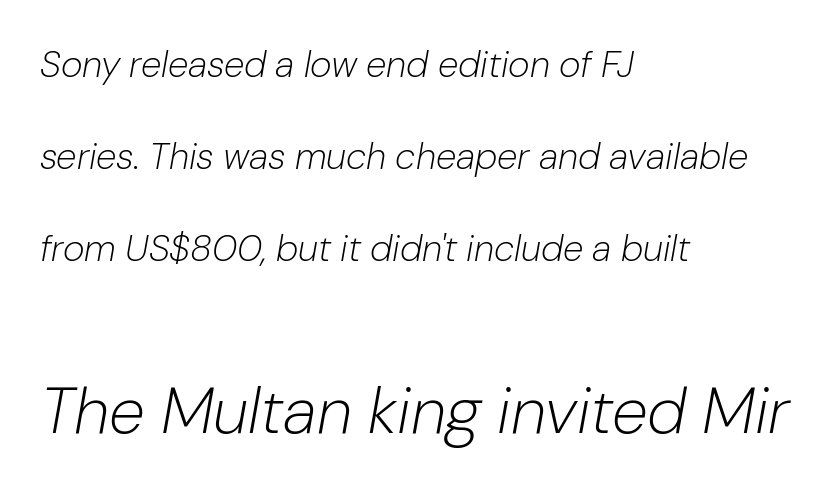
Q: Is the text bold? A: No.
Q: Is the text italic (slanted)? A: Yes, it leans right by about 10 degrees.
Q: Is the text underlined? A: No.
Q: How is the paragraph aligned? A: Left-aligned.
Q: Is the spacing between letters normal or unusually wide? A: Normal.
Q: Is the spacing between lines tight, normal or loose? A: Loose.
Q: Which block of text is set in a larger size, the first (top) or the second (bottom)? A: The second (bottom) one.
Q: Width (condensed, normal, or wide)? A: Normal.
Q: Stroke contrast? A: Low.
Q: x-height? A: Medium.
Q: Monospaced? A: No.
